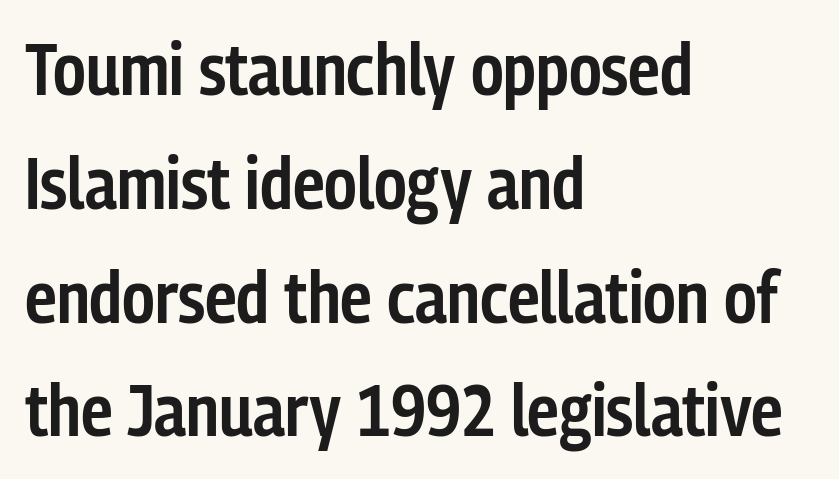
The image shows 72 px semibold, condensed sans-serif type, upright; set left-aligned, normal line spacing (1.58x), normal letter spacing, not underlined; low stroke contrast and a medium x-height.
